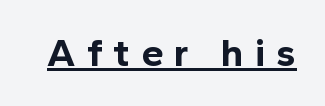
The image shows 40 px bold sans-serif type, upright; set unusually wide letter spacing (+0.28 em), underlined; a medium x-height.
